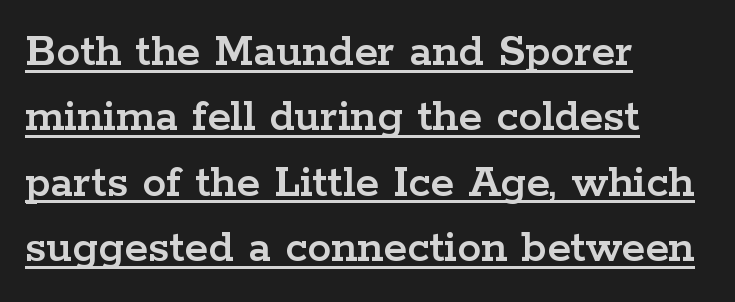
The image shows 48 px wide serif type, upright; set left-aligned, normal line spacing (1.36x), normal letter spacing, underlined; low stroke contrast and a medium x-height.
